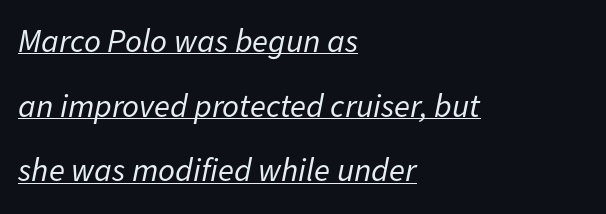
{"italic": "yes", "lean": "right", "slant_degrees": 11, "bold": "no", "weight": "regular", "width": "normal", "stroke_contrast": "low", "x_height": "medium", "monospaced": "no", "underline": "yes", "align": "left", "line_spacing": "loose", "line_spacing_ratio": 1.96, "letter_spacing": "normal", "letter_spacing_em": 0.0, "glyph_px": 33}
